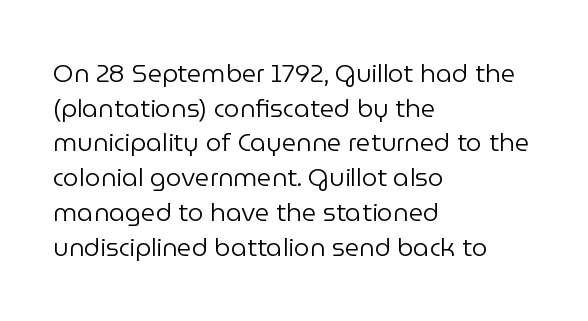
Q: Is the text bold? A: No.
Q: Is the text italic (slanted)? A: No, it is upright.
Q: Is the text underlined? A: No.
Q: How is the paragraph aligned? A: Left-aligned.
Q: Is the spacing between letters normal or unusually wide? A: Normal.
Q: Is the spacing between lines tight, normal or loose? A: Normal.
